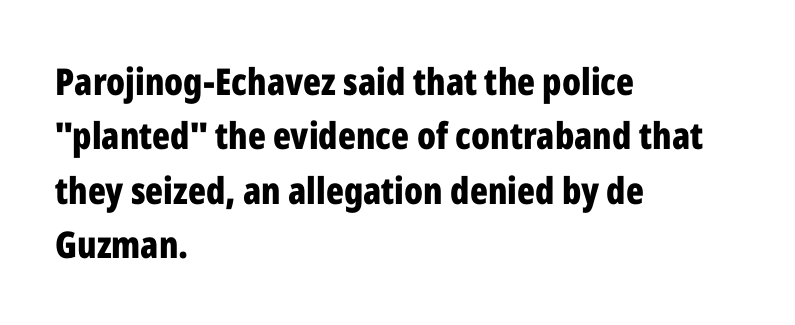
The image shows 37 px bold, condensed sans-serif type, upright; set left-aligned, normal line spacing (1.47x), normal letter spacing, not underlined; low stroke contrast and a medium x-height.
